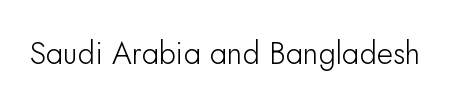
The image shows 31 px sans-serif type, upright; set normal letter spacing, not underlined; low stroke contrast and a small x-height.
